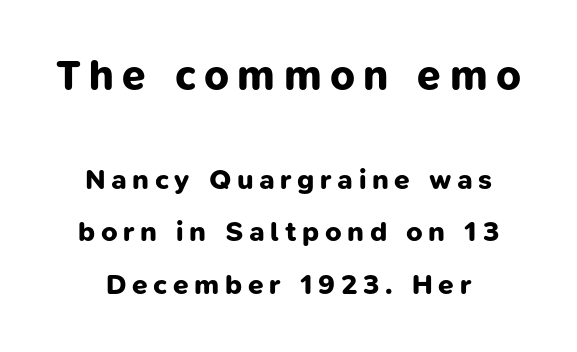
The image shows 42 px bold sans-serif type; set line spacing 1.88x, unusually wide letter spacing (+0.2 em), not underlined; the first (top) block is 1.5x larger; low stroke contrast and a medium x-height.
